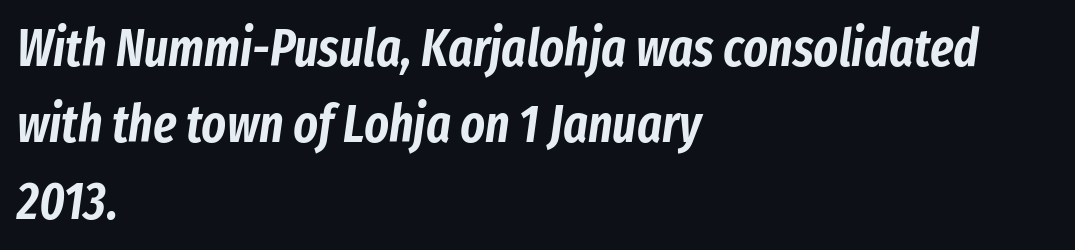
{"italic": "yes", "lean": "right", "slant_degrees": 8, "width": "condensed", "stroke_contrast": "low", "x_height": "medium", "monospaced": "no", "underline": "no", "align": "left", "line_spacing": "normal", "line_spacing_ratio": 1.47, "letter_spacing": "normal", "letter_spacing_em": 0.0, "glyph_px": 52}
